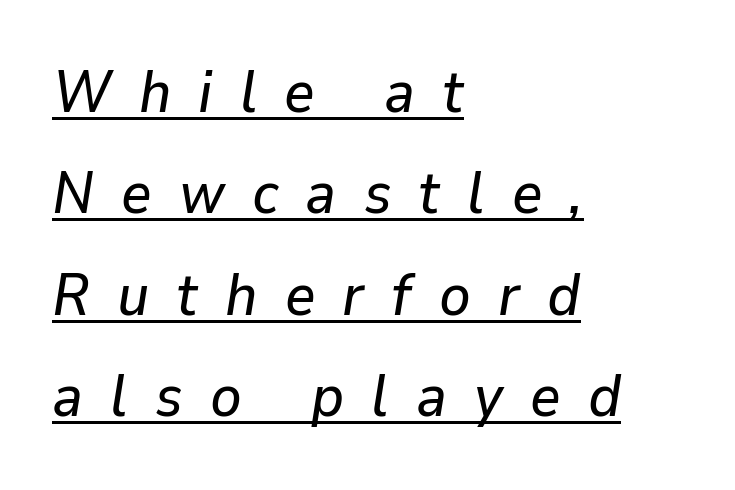
The lines in this sample share a left origin and differ only in where they stop. Somebody hit Ctrl+U on this one — the words are underlined. Posture: slanted. There is plenty of visible air inserted between adjacent glyphs. Each letter keeps its own natural width here, so spacing adapts to shape.
